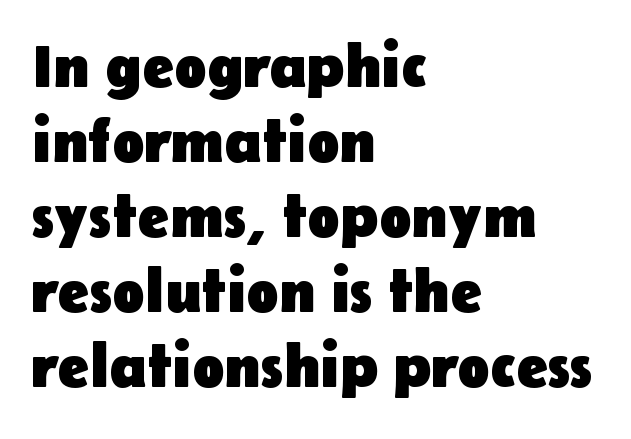
The image shows 60 px heavy sans-serif type, upright; set left-aligned, normal line spacing (1.25x), normal letter spacing, not underlined; low stroke contrast and a medium x-height.
